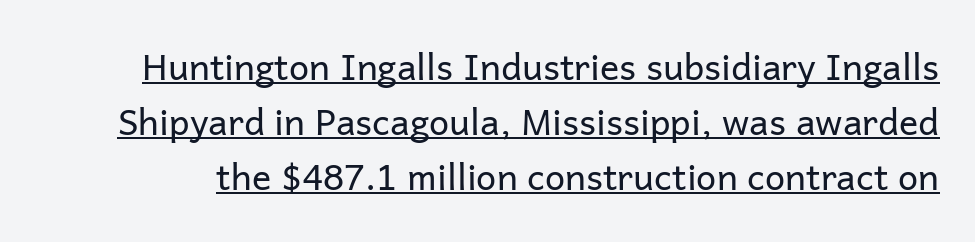
Q: Is the text bold? A: No.
Q: Is the text italic (slanted)? A: No, it is upright.
Q: Is the typeface a serif or a sans-serif typeface? A: Sans-serif.
Q: Is the text underlined? A: Yes.
Q: Is the spacing between letters normal or unusually wide? A: Normal.
Q: Is the spacing between lines tight, normal or loose? A: Normal.
Q: Width (condensed, normal, or wide)? A: Normal.
Q: Stroke contrast? A: Low.
Q: x-height? A: Medium.
Q: Monospaced? A: No.
